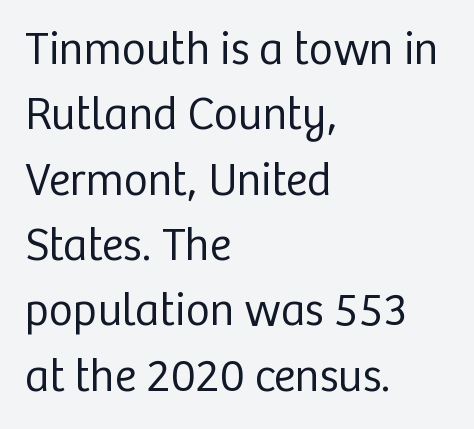
{"serif": "no", "italic": "no", "bold": "no", "weight": "regular", "width": "normal", "stroke_contrast": "low", "x_height": "medium", "monospaced": "no", "underline": "no", "align": "left", "line_spacing": "normal", "line_spacing_ratio": 1.42, "letter_spacing": "normal", "letter_spacing_em": 0.0, "glyph_px": 46}
